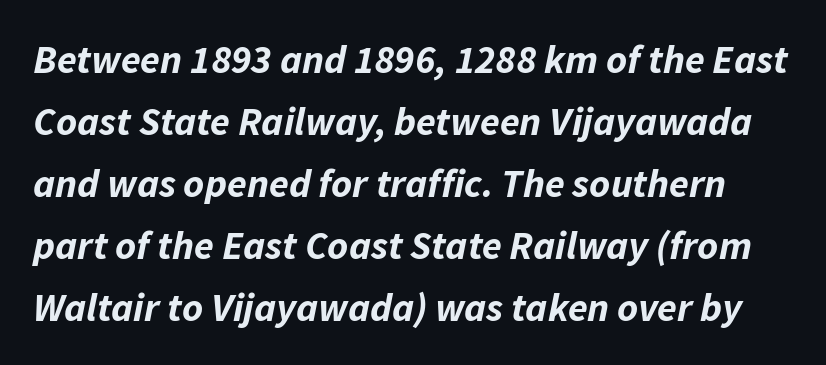
{"italic": "yes", "lean": "right", "slant_degrees": 11, "bold": "yes", "weight": "bold", "width": "normal", "stroke_contrast": "low", "x_height": "medium", "monospaced": "no", "underline": "no", "line_spacing": "normal", "line_spacing_ratio": 1.55, "letter_spacing": "normal", "letter_spacing_em": 0.0, "glyph_px": 40}
